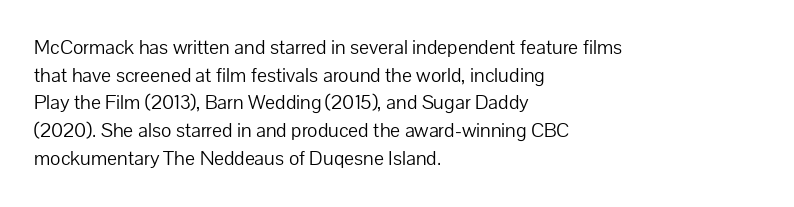
Every stem runs plumb, perpendicular to the baseline. Leftover space on each line is placed entirely after the last word. Check the space under the baseline: it is left empty. This reads as an unemphasized weight, regular at the heaviest. Caption: standard tracking, unaltered.
